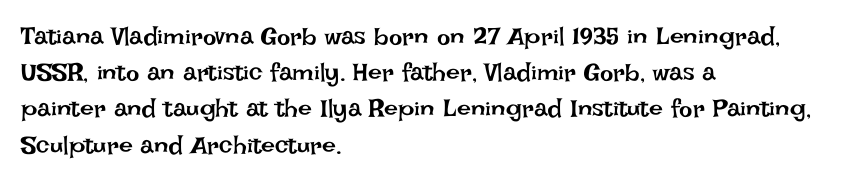
Q: Is the text bold? A: No.
Q: Is the text italic (slanted)? A: No, it is upright.
Q: Is the text underlined? A: No.
Q: How is the paragraph aligned? A: Left-aligned.
Q: Is the spacing between letters normal or unusually wide? A: Normal.
Q: Is the spacing between lines tight, normal or loose? A: Normal.
